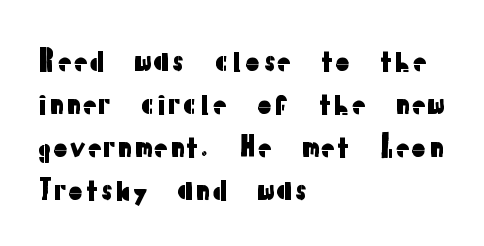
Q: Is the text italic (slanted)? A: No, it is upright.
Q: Is the typeface a serif or a sans-serif typeface? A: Sans-serif.
Q: Is the text underlined? A: No.
Q: How is the paragraph aligned? A: Left-aligned.
Q: Is the spacing between letters normal or unusually wide? A: Normal.
Q: Is the spacing between lines tight, normal or loose? A: Normal.
Q: Width (condensed, normal, or wide)? A: Normal.
Q: Stroke contrast? A: Low.
Q: x-height? A: Medium.
Q: Monospaced? A: No.
